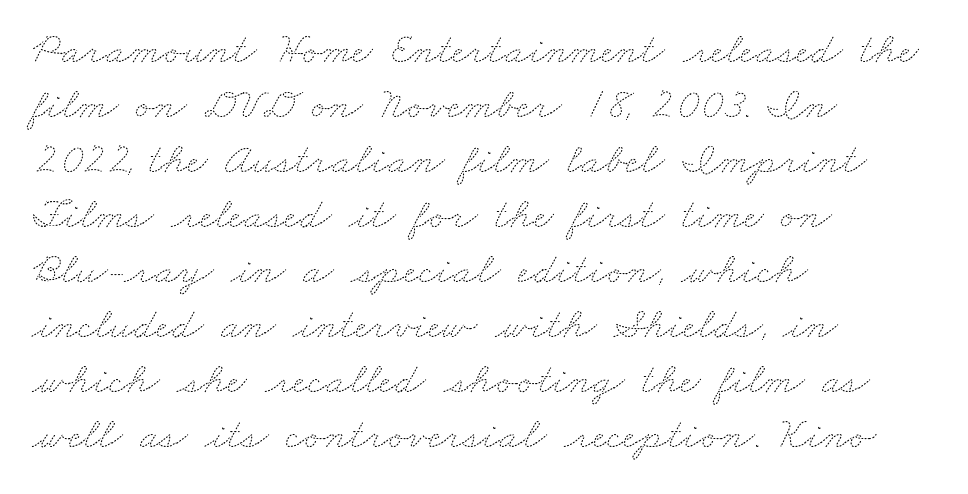
{"bold": "no", "weight": "thin", "width": "wide", "stroke_contrast": "medium", "x_height": "small", "monospaced": "no", "underline": "no", "align": "left", "line_spacing": "normal", "line_spacing_ratio": 1.25, "letter_spacing": "normal", "letter_spacing_em": 0.0, "glyph_px": 44}
